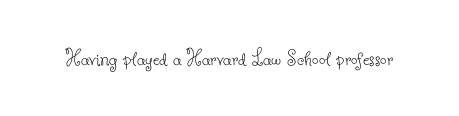
The type is set solid horizontally, with unmodified tracking. Words float on clear page, feet unadorned. A quiet, ordinary-to-light weight characterises the typeface. The type sits square on the baseline with zero lean.
